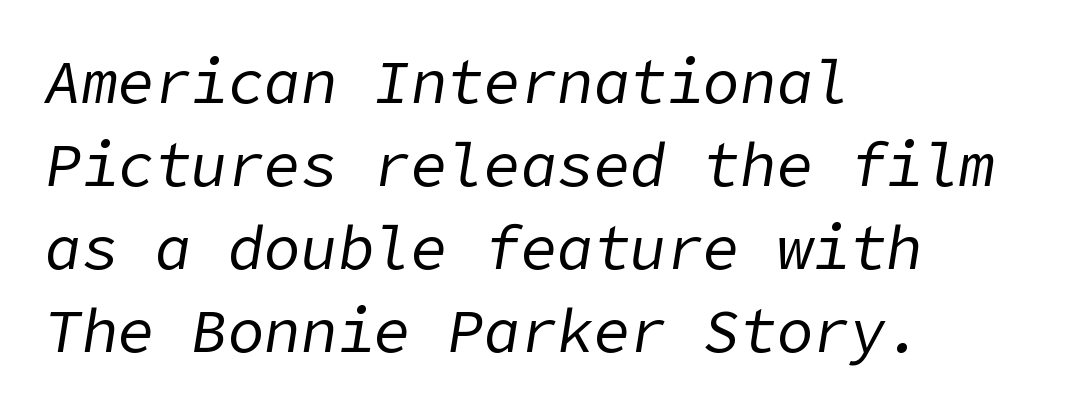
The image shows 61 px regular-weight type, italic (leaning right); set left-aligned, normal line spacing (1.36x), normal letter spacing, not underlined; low stroke contrast and a medium x-height.
